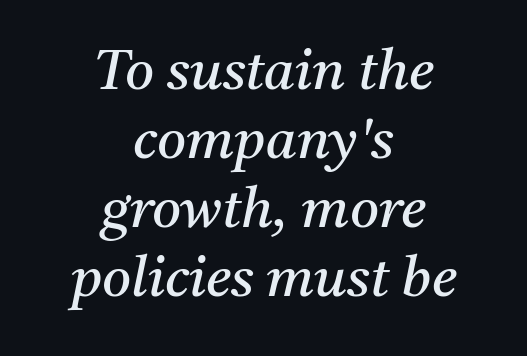
{"serif": "yes", "italic": "yes", "lean": "right", "slant_degrees": 11, "bold": "no", "weight": "regular", "width": "normal", "stroke_contrast": "medium", "x_height": "medium", "monospaced": "no", "underline": "no", "align": "center", "line_spacing_ratio": 1.23, "letter_spacing": "normal", "letter_spacing_em": 0.0, "glyph_px": 56}
